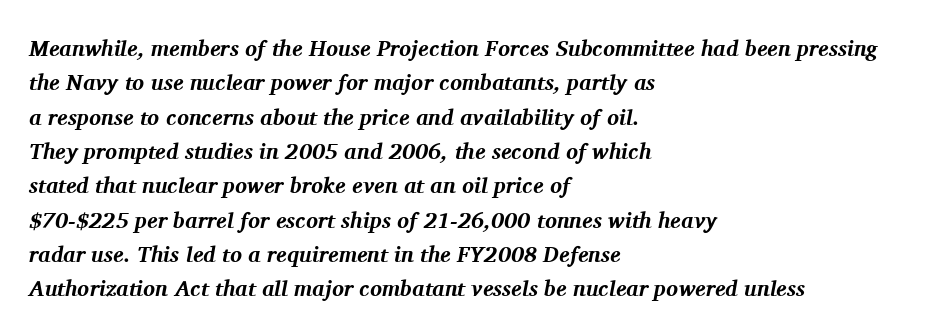
{"italic": "yes", "lean": "right", "slant_degrees": 11, "bold": "yes", "underline": "no", "align": "left", "line_spacing": "normal", "line_spacing_ratio": 1.56, "letter_spacing": "normal", "letter_spacing_em": 0.0, "glyph_px": 22}
